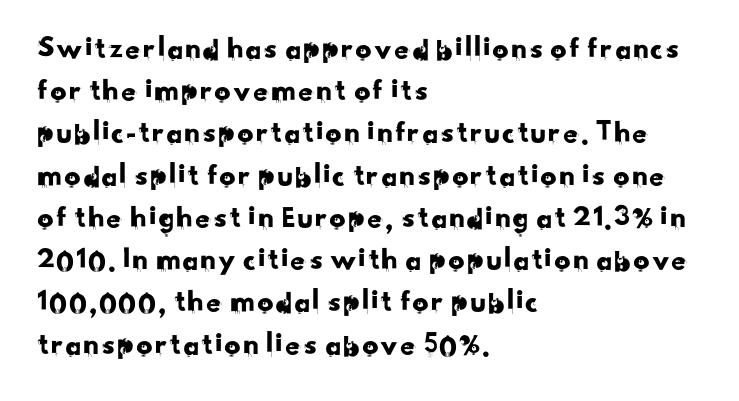
{"serif": "no", "width": "normal", "stroke_contrast": "low", "x_height": "small", "monospaced": "no", "underline": "no", "align": "left", "line_spacing": "normal", "line_spacing_ratio": 1.32, "letter_spacing": "normal", "letter_spacing_em": 0.0, "glyph_px": 32}
